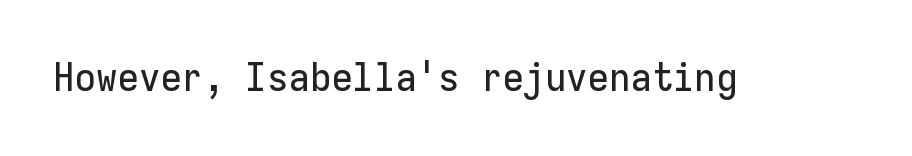
Font category for this specimen: sans-serif. Nobody drew a line under any word here. This sample has the even, mechanical cadence of fixed-width lettering. The lettering stays uniformly vertical, giving the passage a roman look. These lines keep a tight, regular rhythm from letter to letter.
